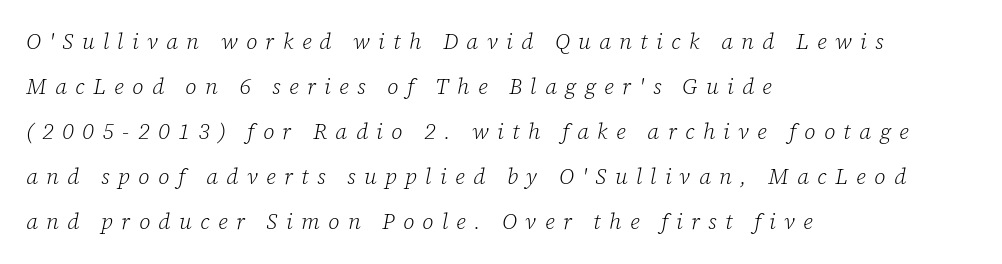
Characters follow at a spacing far wider than the type designer built in. Bare-footed words on every line. These glyphs show unthickened strokes, regular width or finer. Italic? Definitely — the glyphs are oblique.
